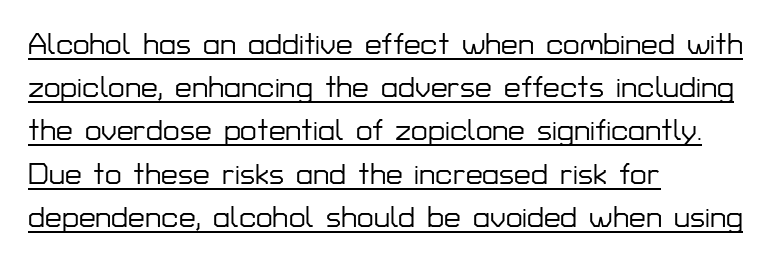
The image shows 30 px sans-serif type, upright; set left-aligned, normal line spacing (1.44x), normal letter spacing, underlined; low stroke contrast and a medium x-height.
